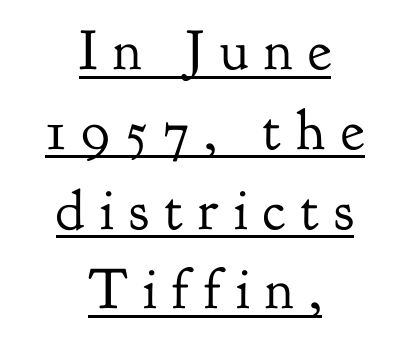
The image shows 57 px regular-weight serif type, upright; set centered, normal line spacing (1.4x), unusually wide letter spacing (+0.27 em), underlined; low stroke contrast and a small x-height.
